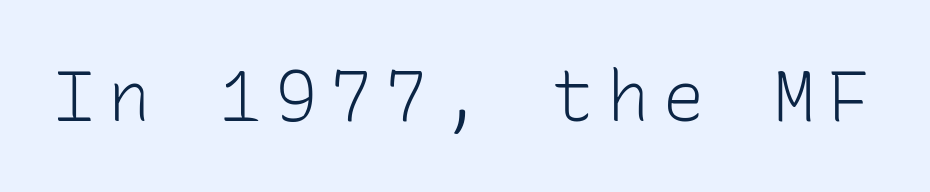
{"serif": "no", "italic": "no", "bold": "no", "weight": "light", "width": "normal", "stroke_contrast": "low", "x_height": "medium", "monospaced": "yes", "underline": "no", "glyph_px": 71}
